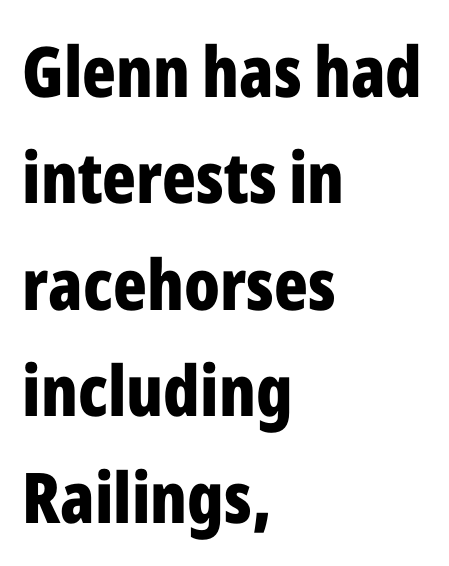
The face used here is proportionally spaced, like ordinary book or web type. These lines keep a tight, regular rhythm from letter to letter. The passage shown stacks its lines at a standard gap. The letters carry no serifs — their stems end cleanly without finishing strokes. These lines stack with their left ends in a neat column. Underlining? Definitely not there.
